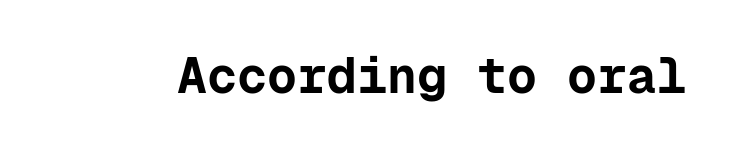
The image shows 50 px bold sans-serif type, upright, monospaced; set normal letter spacing, not underlined; low stroke contrast and a medium x-height.
